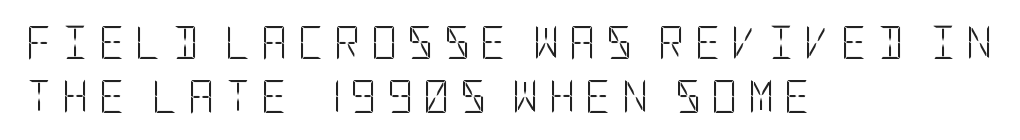
Unlike a traditional serif, this face leaves its strokes unadorned. No chunkiness to these letters — they're not bold. Compared with a centered layout, this one pins lines to the left instead. Tall strokes in this sample are plumb rather than angled. Bare-footed words on every line.
